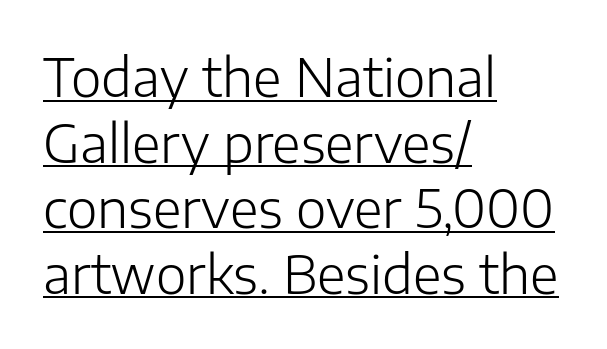
The image shows 52 px light sans-serif type, upright; set left-aligned, normal line spacing (1.26x), normal letter spacing, underlined; low stroke contrast and a medium x-height.
